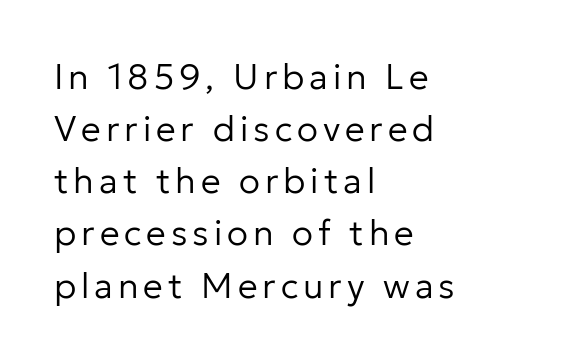
{"serif": "no", "italic": "no", "bold": "no", "weight": "regular", "width": "normal", "stroke_contrast": "low", "x_height": "medium", "monospaced": "no", "underline": "no", "align": "left", "line_spacing": "normal", "line_spacing_ratio": 1.49, "glyph_px": 35}
